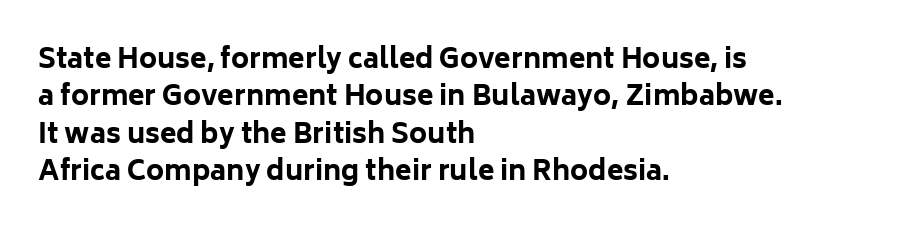
It's the straight-up-and-down kind of type. The lines are quadded left. Letter spacing: default. Rule under the text: the space is simply empty. The space between consecutive lines is moderate. Notice how thick the strokes are: this is what a full bold looks like.
